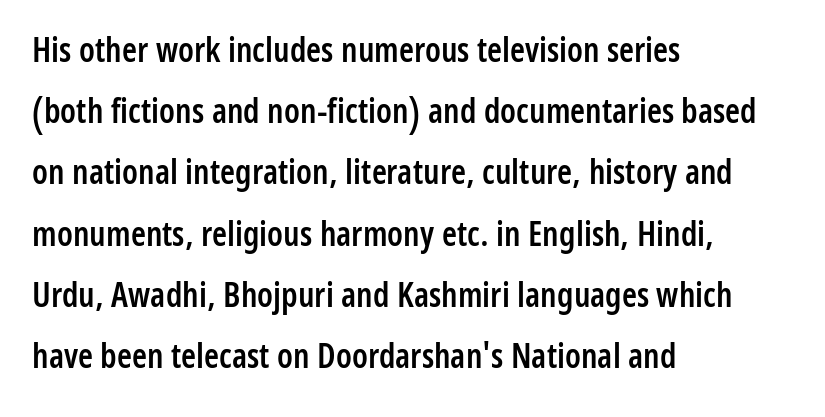
The image shows 34 px semibold, condensed sans-serif type, upright; set left-aligned, line spacing 1.8x, normal letter spacing, not underlined; low stroke contrast and a medium x-height.
